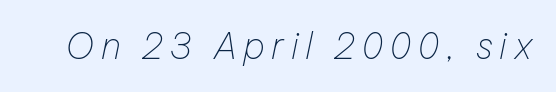
{"italic": "yes", "lean": "right", "slant_degrees": 12, "bold": "no", "weight": "thin", "width": "normal", "stroke_contrast": "low", "x_height": "medium", "monospaced": "no", "underline": "no", "glyph_px": 36}
